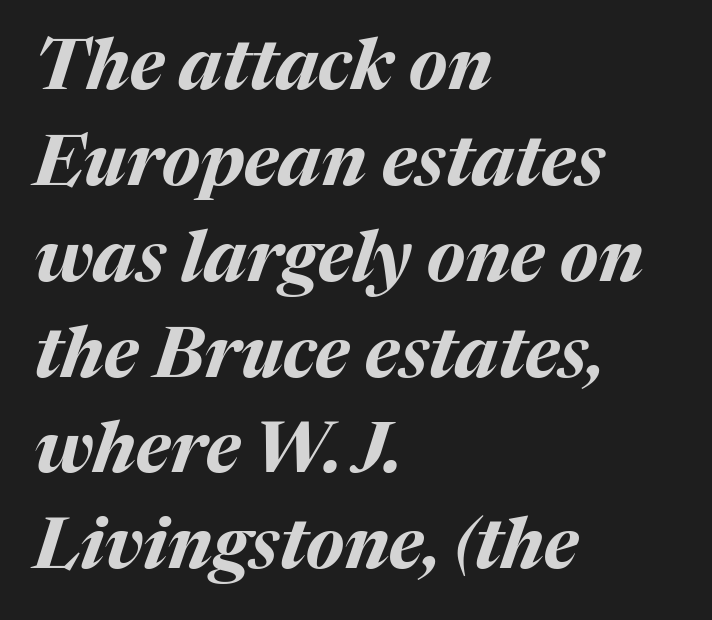
{"italic": "yes", "lean": "right", "slant_degrees": 17, "bold": "yes", "weight": "bold", "width": "normal", "stroke_contrast": "medium", "x_height": "medium", "monospaced": "no", "underline": "no", "align": "left", "line_spacing": "normal", "line_spacing_ratio": 1.35, "letter_spacing": "normal", "letter_spacing_em": 0.0, "glyph_px": 71}
